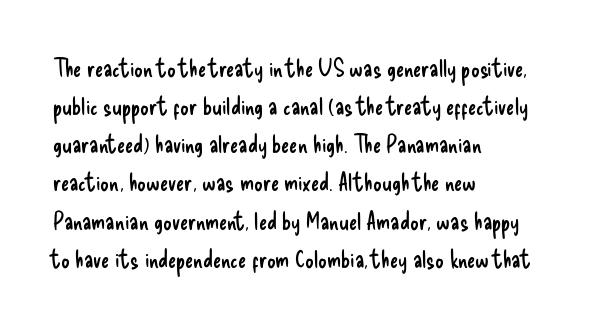
The image shows 24 px text type, upright; set left-aligned, normal line spacing (1.59x), normal letter spacing, not underlined.
